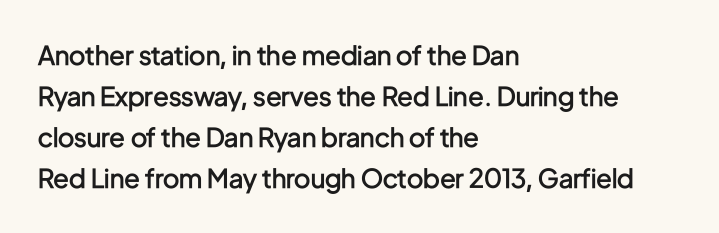
Bold? Not quite — semibold, heavier than regular but stopping short. In CSS terms this would be text-align: left. Does extra space separate the letters? No, they use regular spacing. How would I describe the line gaps? Plain and ordinary. Unlike italic type, these characters show no tilt at all. Honestly, there is no underline to notice here at all.
